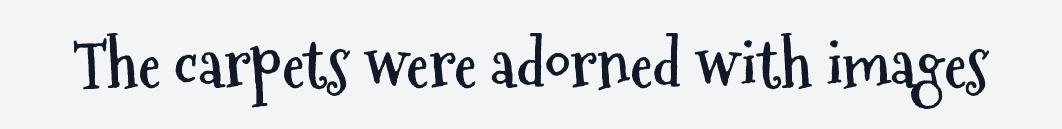
The image shows 65 px semibold, condensed sans-serif type, upright; set normal letter spacing, not underlined; medium stroke contrast and a medium x-height.
